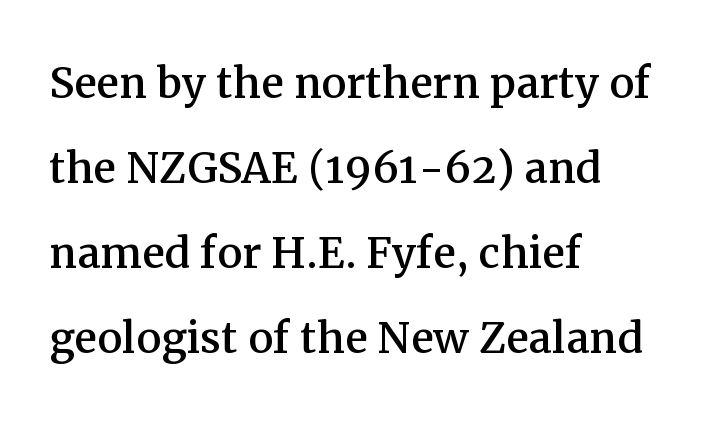
The face used here is proportionally spaced, like ordinary book or web type. Nobody touched the tracking dial on this one. If you drew a line through each stem, it would be perfectly vertical. Caption: multi-line text, flush left, ragged right. Does the type have serifs? Yes, each stem ends in a small foot.
